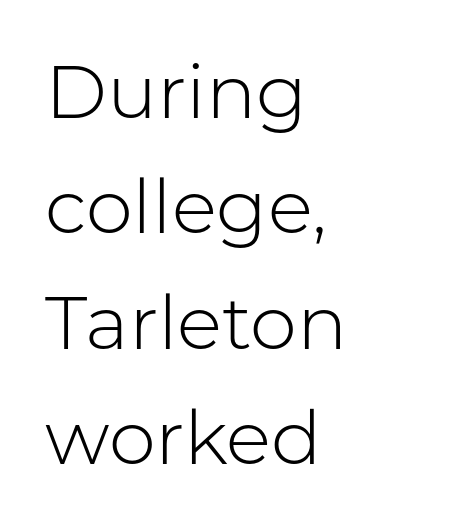
The image shows 75 px light sans-serif type, upright; set left-aligned, normal line spacing (1.54x), normal letter spacing, not underlined; low stroke contrast and a medium x-height.
